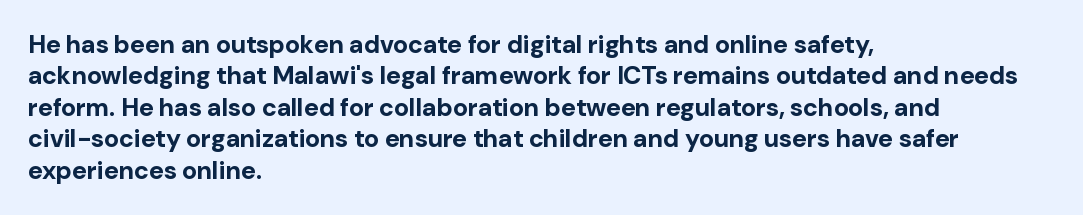
{"italic": "no", "bold": "yes", "underline": "no", "align": "left", "line_spacing": "normal", "line_spacing_ratio": 1.26, "letter_spacing": "normal", "letter_spacing_em": 0.0, "glyph_px": 25}
